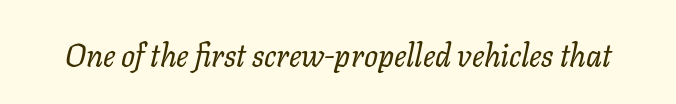
The image shows 31 px regular-weight type, italic (leaning right); set normal letter spacing, not underlined; low stroke contrast and a medium x-height.
